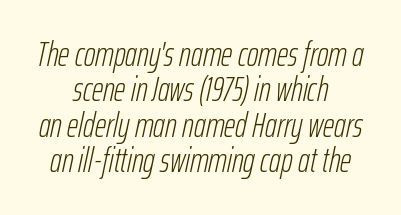
{"italic": "yes", "lean": "right", "slant_degrees": 12, "bold": "no", "weight": "light", "width": "condensed", "stroke_contrast": "low", "x_height": "medium", "monospaced": "no", "underline": "no", "align": "center", "line_spacing": "tight", "line_spacing_ratio": 1.01, "letter_spacing": "normal", "letter_spacing_em": 0.0, "glyph_px": 35}
